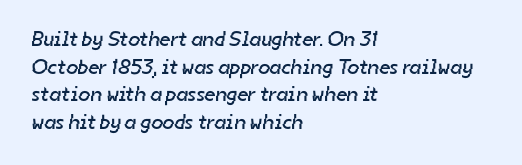
{"bold": "no", "underline": "no", "align": "left", "line_spacing": "normal", "line_spacing_ratio": 1.31, "letter_spacing": "normal", "letter_spacing_em": 0.0, "glyph_px": 21}
